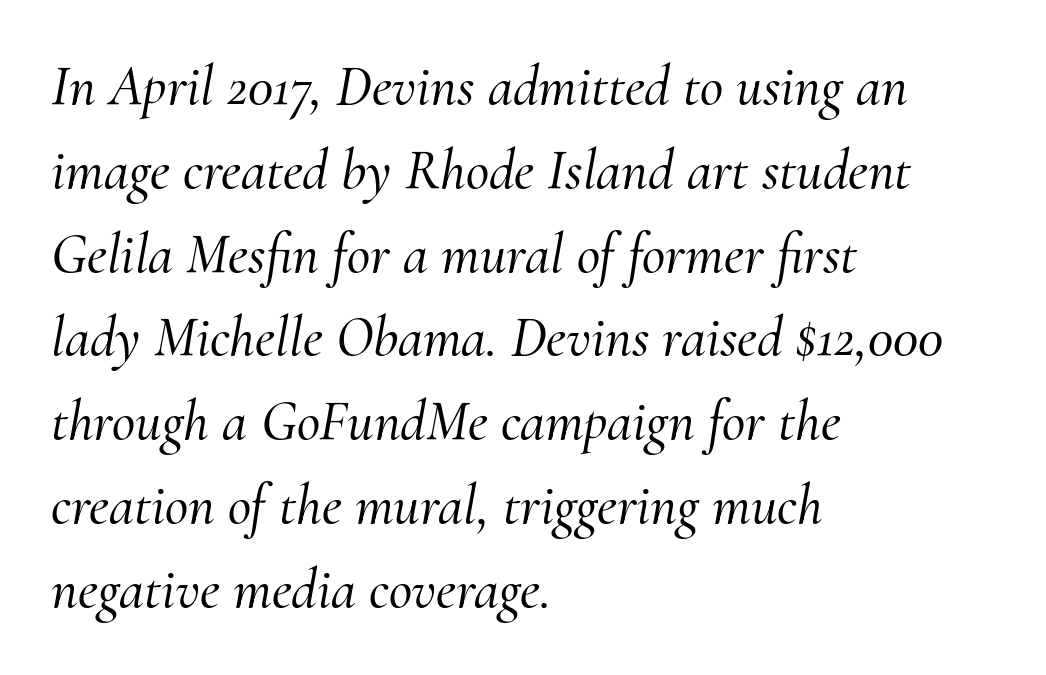
There's an unmistakable incline to the writing here. Quick note: interline space is typical. One-word summary of the alignment: left. These lines keep a tight, regular rhythm from letter to letter.
